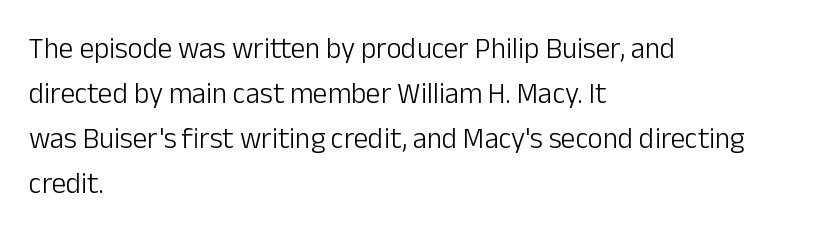
{"serif": "no", "italic": "no", "bold": "no", "weight": "light", "width": "normal", "stroke_contrast": "low", "x_height": "medium", "monospaced": "no", "underline": "no", "align": "left", "line_spacing": "normal", "line_spacing_ratio": 1.55, "letter_spacing": "normal", "letter_spacing_em": 0.0, "glyph_px": 29}
